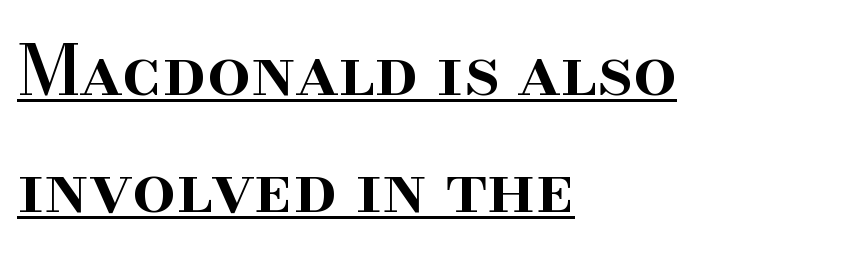
Q: Is the text bold? A: Semi-bold.
Q: Is the text italic (slanted)? A: No, it is upright.
Q: Is the typeface a serif or a sans-serif typeface? A: Serif.
Q: Is the text underlined? A: Yes.
Q: How is the paragraph aligned? A: Left-aligned.
Q: Is the spacing between letters normal or unusually wide? A: Normal.
Q: Is the spacing between lines tight, normal or loose? A: Normal.
Q: Width (condensed, normal, or wide)? A: Normal.
Q: Stroke contrast? A: High.
Q: x-height? A: Small.
Q: Monospaced? A: No.
